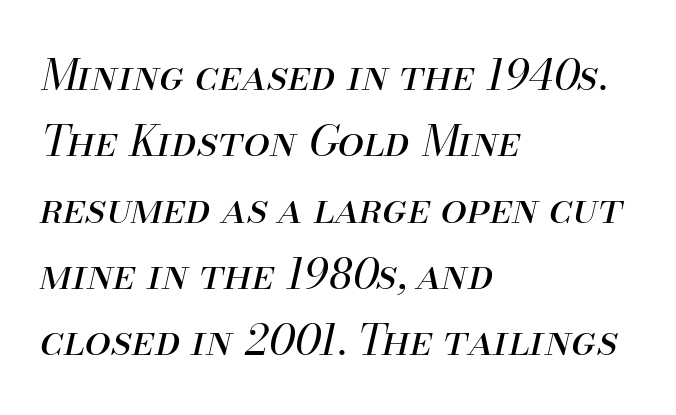
Does the copy run flush right? No — it runs flush left. Regarding leading, the lines here are spaced in the standard way. The letterforms sit shoulder to shoulder at normal distance. The axis of the letterforms is tilted away from vertical. Note the varied advance widths — an 'i' is clearly narrower than an 'm'. Each row of text sits above clean, open space.
